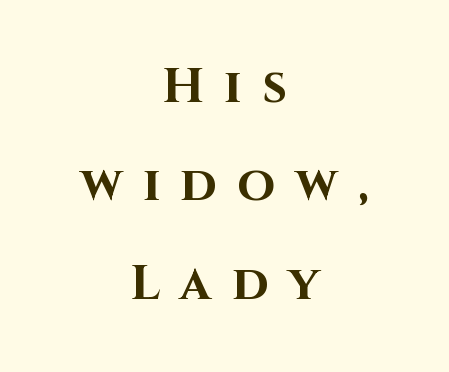
{"serif": "no", "italic": "no", "bold": "yes", "weight": "bold", "width": "normal", "stroke_contrast": "high", "x_height": "large", "monospaced": "no", "underline": "no", "align": "center", "line_spacing": "loose", "line_spacing_ratio": 2.01, "letter_spacing": "wide", "letter_spacing_em": 0.41, "glyph_px": 49}
